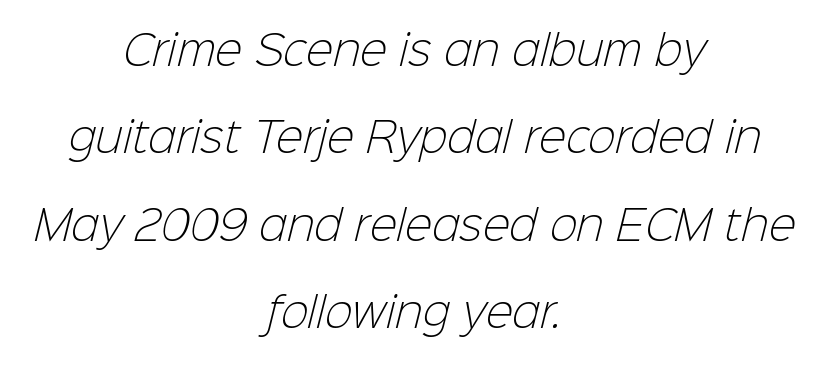
Q: Is the text bold? A: No.
Q: Is the typeface a serif or a sans-serif typeface? A: Sans-serif.
Q: Is the text underlined? A: No.
Q: How is the paragraph aligned? A: Centered.
Q: Is the spacing between letters normal or unusually wide? A: Normal.
Q: Is the spacing between lines tight, normal or loose? A: Loose.
Q: Width (condensed, normal, or wide)? A: Normal.
Q: Stroke contrast? A: Low.
Q: x-height? A: Medium.
Q: Monospaced? A: No.
